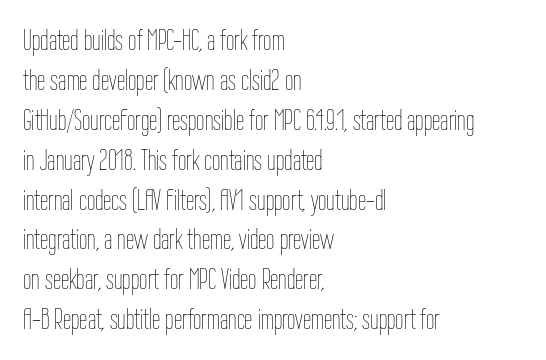
Looks like regular typesetting: each glyph gets only the width it needs. The baseline area is clear. Stems and bowls with no extra thickness — not bold. Left-aligned paragraph, ragged on the right. Every stem runs plumb, perpendicular to the baseline. One glance says typical: line gaps are just what's usual.
